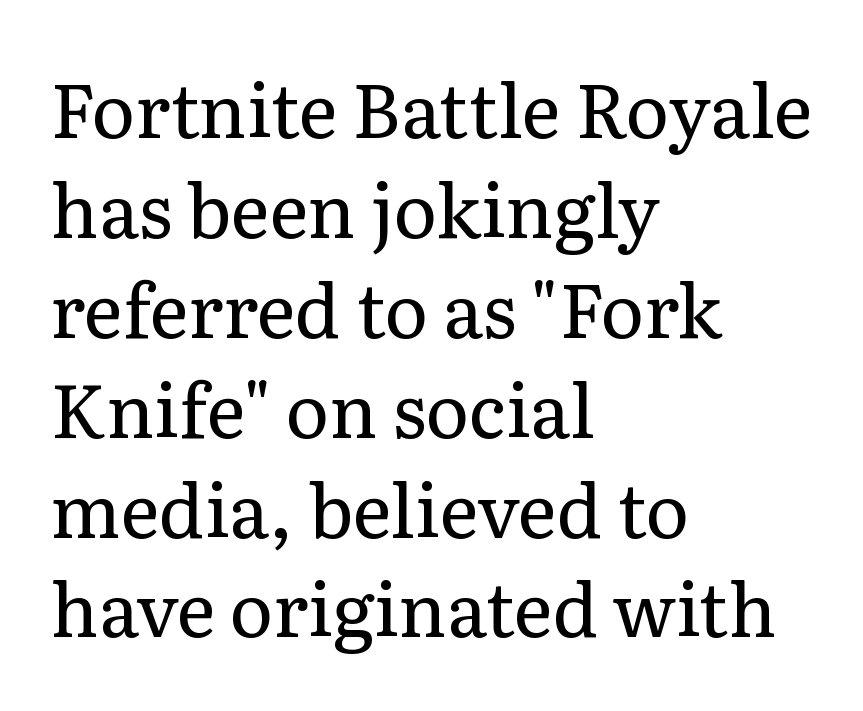
The image shows 74 px regular-weight serif type, upright; set left-aligned, normal line spacing (1.35x), normal letter spacing, not underlined; low stroke contrast and a medium x-height.
